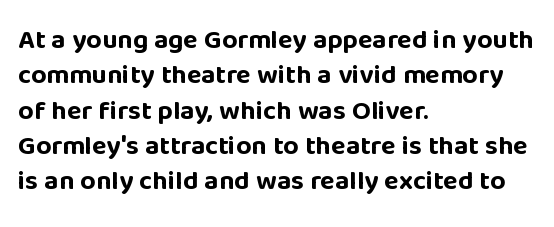
Q: Is the text bold? A: Yes.
Q: Is the text italic (slanted)? A: No, it is upright.
Q: Is the text underlined? A: No.
Q: How is the paragraph aligned? A: Left-aligned.
Q: Is the spacing between letters normal or unusually wide? A: Normal.
Q: Is the spacing between lines tight, normal or loose? A: Normal.
